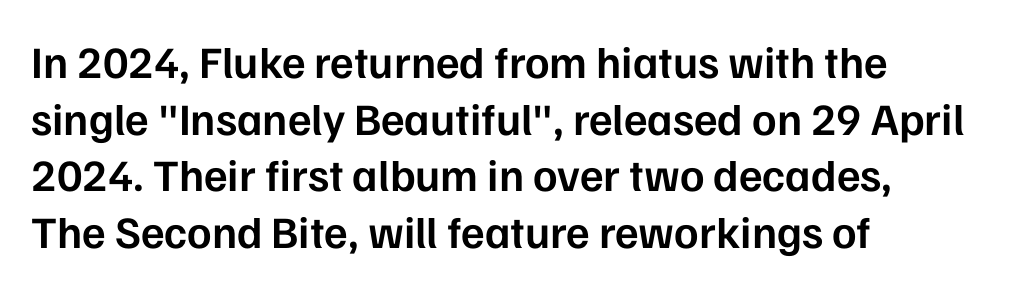
{"serif": "no", "italic": "no", "bold": "semi", "weight": "semibold", "width": "normal", "stroke_contrast": "low", "x_height": "medium", "monospaced": "no", "underline": "no", "align": "left", "line_spacing": "normal", "line_spacing_ratio": 1.26, "letter_spacing": "normal", "letter_spacing_em": 0.0, "glyph_px": 45}
